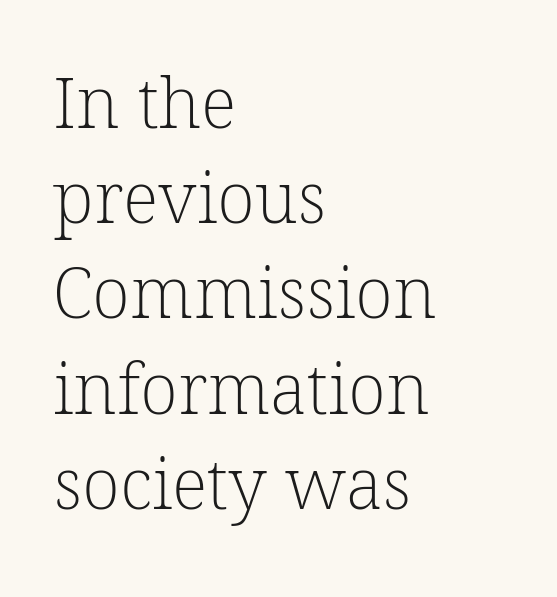
{"serif": "yes", "bold": "no", "weight": "light", "width": "normal", "stroke_contrast": "low", "x_height": "medium", "monospaced": "no", "underline": "no", "align": "left", "line_spacing": "normal", "line_spacing_ratio": 1.36, "letter_spacing": "normal", "letter_spacing_em": 0.0, "glyph_px": 70}
